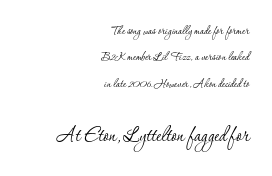
{"bold": "no", "underline": "no", "align": "right", "line_spacing_ratio": 1.89, "letter_spacing": "normal", "letter_spacing_em": 0.0, "larger_block": "second", "size_ratio": 1.79, "glyph_px": 25}
